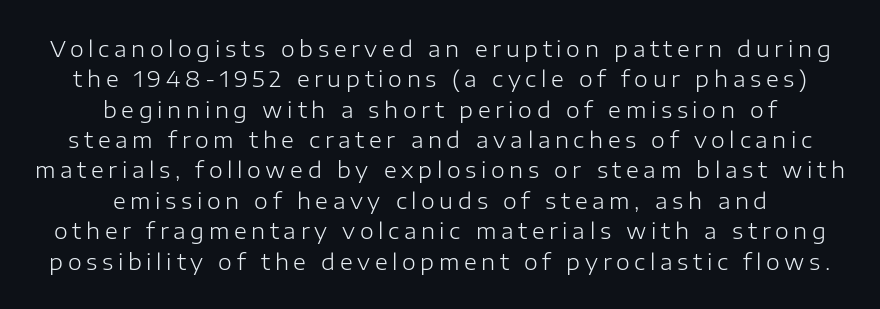
Honestly, the row spacing looks completely unremarkable. Italic? Not at all — the glyphs are vertical. Honestly, there is no underline to notice here at all. Centered paragraph, ragged on both sides. Display-style spreading of the glyphs; the letterfit is very open. Heft: none added — not bold.
